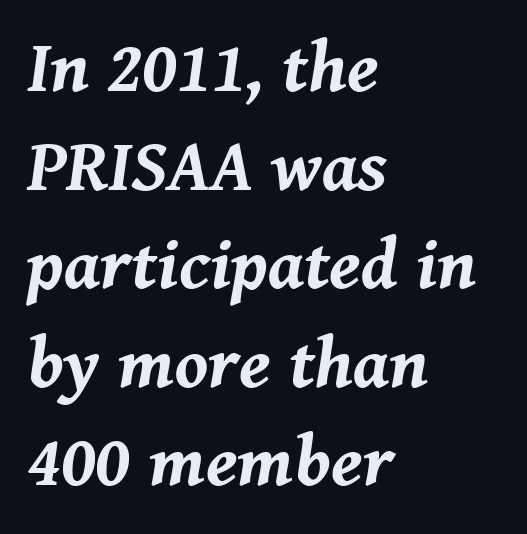
{"italic": "yes", "lean": "right", "slant_degrees": 8, "bold": "yes", "weight": "bold", "width": "normal", "stroke_contrast": "medium", "x_height": "medium", "monospaced": "no", "underline": "no", "align": "left", "line_spacing": "normal", "line_spacing_ratio": 1.35, "letter_spacing": "normal", "letter_spacing_em": 0.0, "glyph_px": 73}
